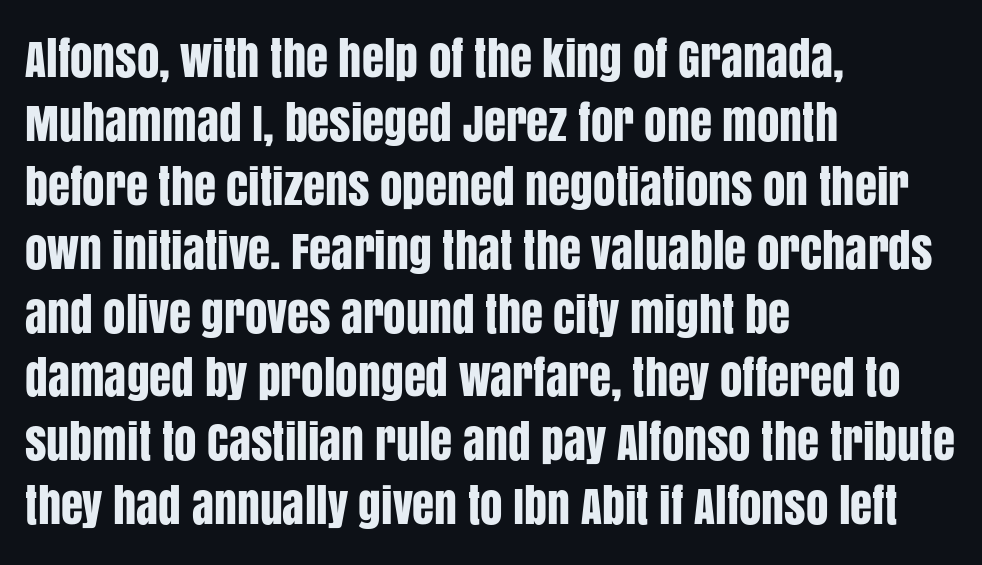
Q: Is the text italic (slanted)? A: No, it is upright.
Q: Is the typeface a serif or a sans-serif typeface? A: Sans-serif.
Q: Is the text underlined? A: No.
Q: How is the paragraph aligned? A: Left-aligned.
Q: Is the spacing between letters normal or unusually wide? A: Normal.
Q: Is the spacing between lines tight, normal or loose? A: Normal.
Q: Width (condensed, normal, or wide)? A: Condensed.
Q: Stroke contrast? A: Low.
Q: x-height? A: Large.
Q: Monospaced? A: No.
